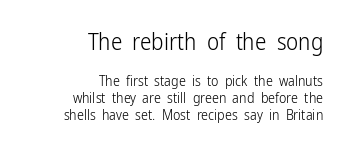
Q: Is the text bold? A: No.
Q: Is the text italic (slanted)? A: No, it is upright.
Q: Is the text underlined? A: No.
Q: How is the paragraph aligned? A: Right-aligned.
Q: Is the spacing between letters normal or unusually wide? A: Normal.
Q: Which block of text is set in a larger size, the first (top) or the second (bottom)? A: The first (top) one.
